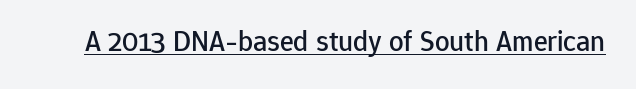
No feet cap the strokes, marking this as sans-serif type. Do the characters align in a grid? No, the font is proportional. Characters follow at the spacing the type designer built in. Glance below the letters and you will spot a drawn line. Nope, not italic — everything's standing straight.
